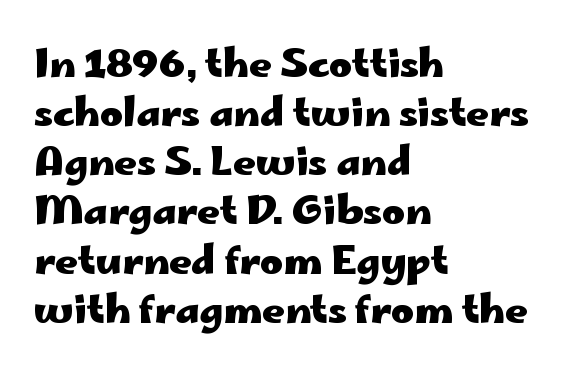
Q: Is the text bold? A: Yes.
Q: Is the text italic (slanted)? A: No, it is upright.
Q: Is the typeface a serif or a sans-serif typeface? A: Sans-serif.
Q: Is the text underlined? A: No.
Q: How is the paragraph aligned? A: Left-aligned.
Q: Is the spacing between letters normal or unusually wide? A: Normal.
Q: Is the spacing between lines tight, normal or loose? A: Normal.
Q: Width (condensed, normal, or wide)? A: Wide.
Q: Stroke contrast? A: Low.
Q: x-height? A: Small.
Q: Monospaced? A: No.
